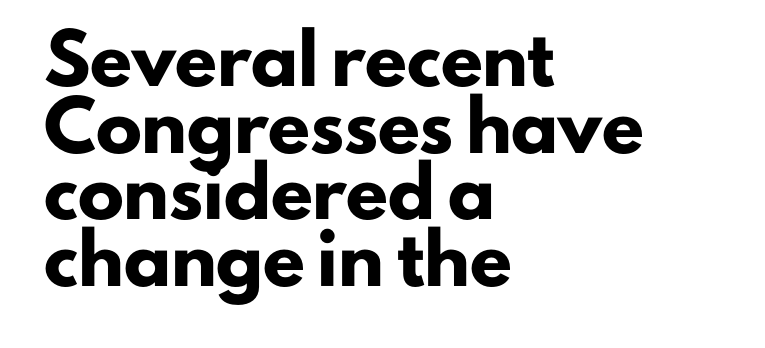
Q: Is the text bold? A: Yes.
Q: Is the text italic (slanted)? A: No, it is upright.
Q: Is the typeface a serif or a sans-serif typeface? A: Sans-serif.
Q: Is the text underlined? A: No.
Q: How is the paragraph aligned? A: Left-aligned.
Q: Is the spacing between letters normal or unusually wide? A: Normal.
Q: Is the spacing between lines tight, normal or loose? A: Normal.
Q: Width (condensed, normal, or wide)? A: Normal.
Q: Stroke contrast? A: Low.
Q: x-height? A: Small.
Q: Monospaced? A: No.
